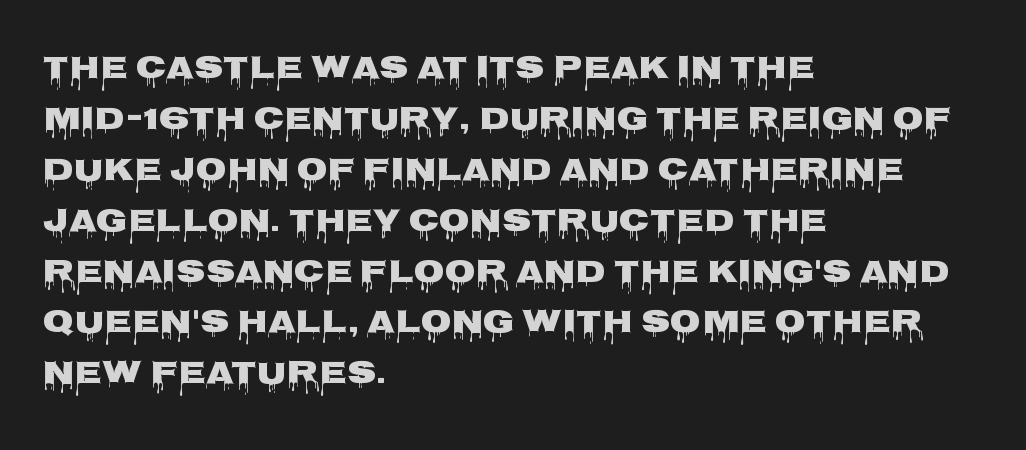
Q: Is the text bold? A: Yes.
Q: Is the text italic (slanted)? A: No, it is upright.
Q: Is the typeface a serif or a sans-serif typeface? A: Sans-serif.
Q: Is the text underlined? A: No.
Q: How is the paragraph aligned? A: Left-aligned.
Q: Is the spacing between letters normal or unusually wide? A: Normal.
Q: Is the spacing between lines tight, normal or loose? A: Normal.
Q: Width (condensed, normal, or wide)? A: Wide.
Q: Stroke contrast? A: Low.
Q: x-height? A: Large.
Q: Monospaced? A: No.
